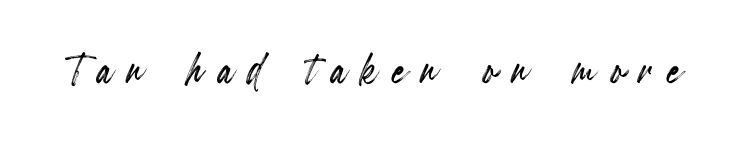
{"width": "condensed", "x_height": "small", "monospaced": "no", "underline": "no", "letter_spacing": "wide", "letter_spacing_em": 0.27, "glyph_px": 54}
